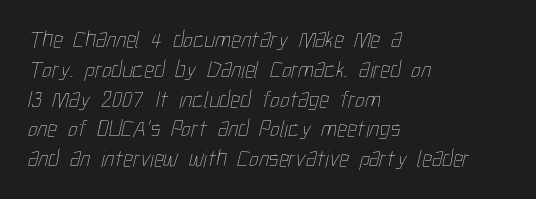
{"bold": "no", "underline": "no", "align": "left", "line_spacing_ratio": 1.24, "letter_spacing": "normal", "letter_spacing_em": 0.0, "glyph_px": 24}
